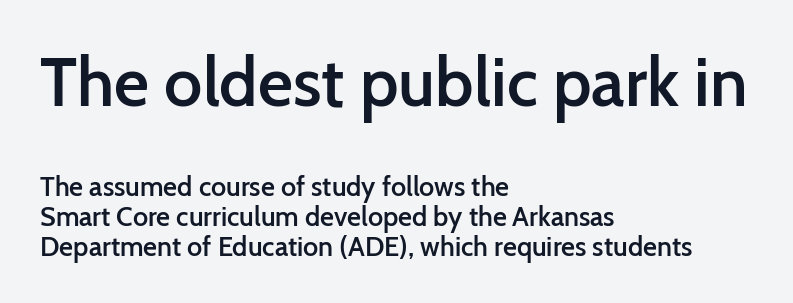
{"serif": "no", "italic": "no", "bold": "semi", "weight": "semibold", "width": "normal", "stroke_contrast": "low", "x_height": "medium", "monospaced": "no", "underline": "no", "align": "left", "line_spacing": "tight", "line_spacing_ratio": 1.1, "letter_spacing": "normal", "letter_spacing_em": 0.0, "larger_block": "first", "size_ratio": 2.52, "glyph_px": 68}
